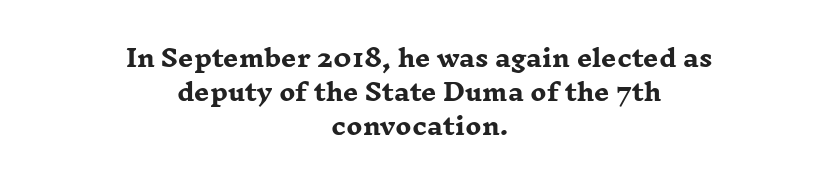
{"italic": "no", "bold": "yes", "underline": "no", "align": "center", "line_spacing": "normal", "line_spacing_ratio": 1.41, "letter_spacing": "normal", "letter_spacing_em": 0.0, "glyph_px": 24}
